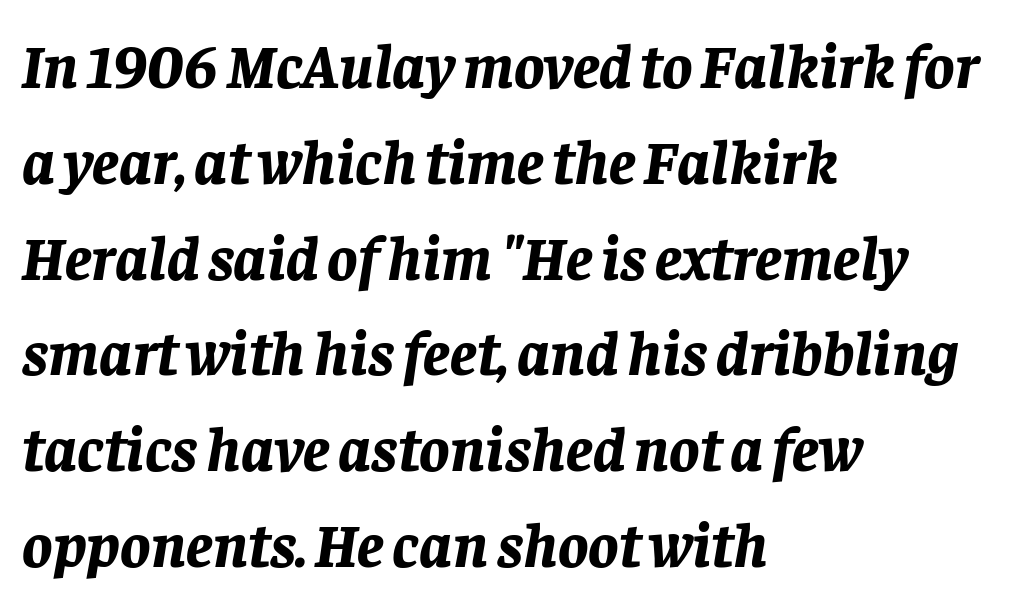
Q: Is the text bold? A: Yes.
Q: Is the text italic (slanted)? A: Yes, it leans right by about 8 degrees.
Q: Is the text underlined? A: No.
Q: How is the paragraph aligned? A: Left-aligned.
Q: Is the spacing between letters normal or unusually wide? A: Normal.
Q: Is the spacing between lines tight, normal or loose? A: Normal.
Q: Width (condensed, normal, or wide)? A: Normal.
Q: Stroke contrast? A: Low.
Q: x-height? A: Large.
Q: Monospaced? A: No.
